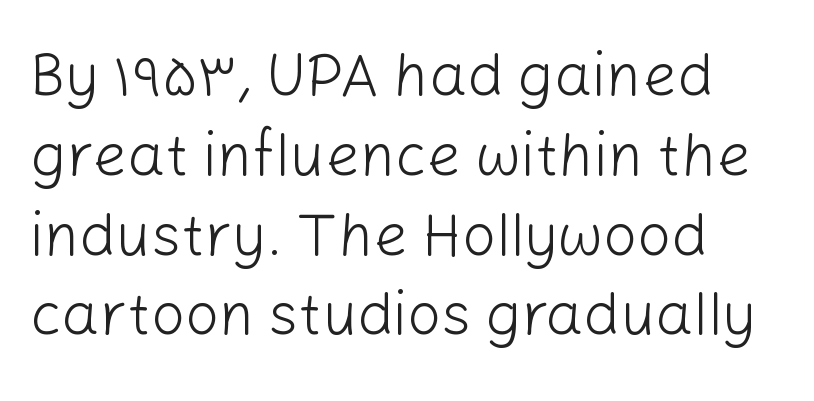
A typesetter would call this leading conventional body-copy spacing. What stands out about the letter spacing? Nothing — it is the standard amount. I'd call this a sans setting — the letters go barefoot. This sample has the flowing, uneven cadence of proportional lettering. These glyphs show unthickened strokes, regular width or finer. Which margin do the lines hug? The left one — the right edge is uneven.
